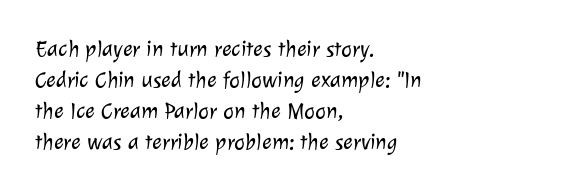
{"bold": "no", "underline": "no", "align": "left", "line_spacing": "normal", "line_spacing_ratio": 1.35, "letter_spacing": "normal", "letter_spacing_em": 0.0, "glyph_px": 23}
